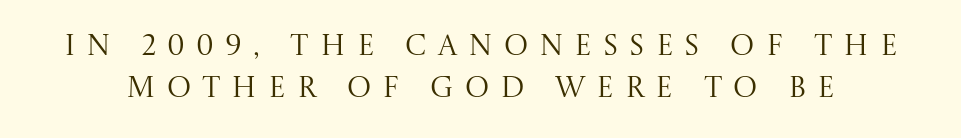
The line-height multiplier appears to be the usual default. The rendering shows small feet on the letterforms — a serif design. The space beneath each line is pristine and unruled. Think of a printed novel: that variable character pitch is what you see here. The font's upright variant was chosen for this text.
